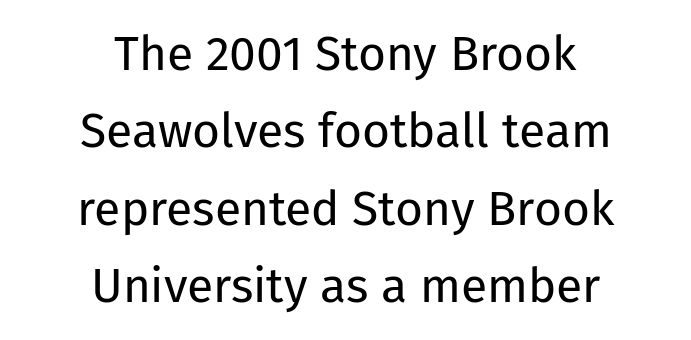
These lines were composed using upright roman letters. Rule under the text: the space is simply empty. These lines keep a tight, regular rhythm from letter to letter. A quiet, ordinary-to-light weight characterises the typeface. Observe the absence of serifs on each vertical stroke in this sample.
